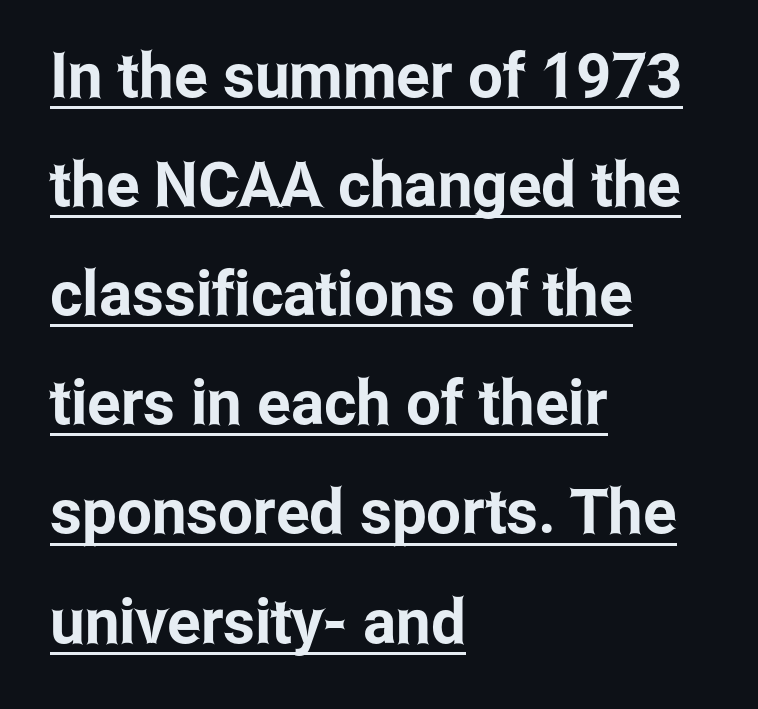
Q: Is the text italic (slanted)? A: No, it is upright.
Q: Is the typeface a serif or a sans-serif typeface? A: Sans-serif.
Q: Is the text underlined? A: Yes.
Q: How is the paragraph aligned? A: Left-aligned.
Q: Is the spacing between letters normal or unusually wide? A: Normal.
Q: Width (condensed, normal, or wide)? A: Condensed.
Q: Stroke contrast? A: Low.
Q: x-height? A: Medium.
Q: Monospaced? A: No.
